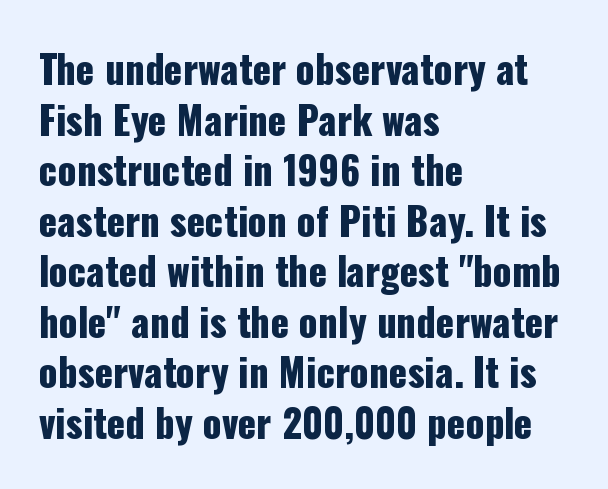
{"serif": "no", "italic": "no", "width": "condensed", "stroke_contrast": "low", "x_height": "medium", "monospaced": "no", "underline": "no", "align": "left", "line_spacing": "normal", "line_spacing_ratio": 1.33, "letter_spacing": "normal", "letter_spacing_em": 0.0, "glyph_px": 38}
